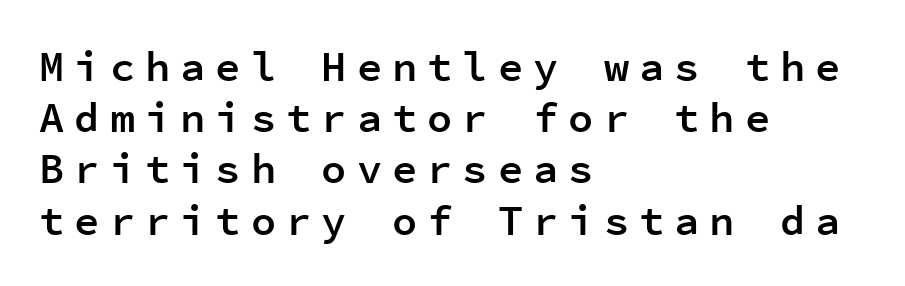
{"serif": "no", "italic": "no", "bold": "semi", "weight": "semibold", "width": "normal", "stroke_contrast": "low", "x_height": "medium", "monospaced": "yes", "underline": "no", "align": "left", "line_spacing_ratio": 1.22, "letter_spacing": "wide", "letter_spacing_em": 0.24, "glyph_px": 42}
